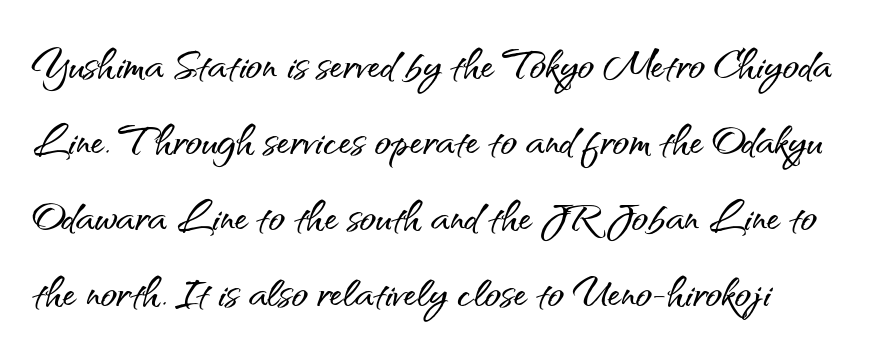
Q: Is the text italic (slanted)? A: Yes.
Q: Is the typeface a serif or a sans-serif typeface? A: Sans-serif.
Q: Is the text underlined? A: No.
Q: Is the spacing between letters normal or unusually wide? A: Normal.
Q: Is the spacing between lines tight, normal or loose? A: Normal.
Q: Width (condensed, normal, or wide)? A: Normal.
Q: Stroke contrast? A: Medium.
Q: x-height? A: Small.
Q: Monospaced? A: No.
